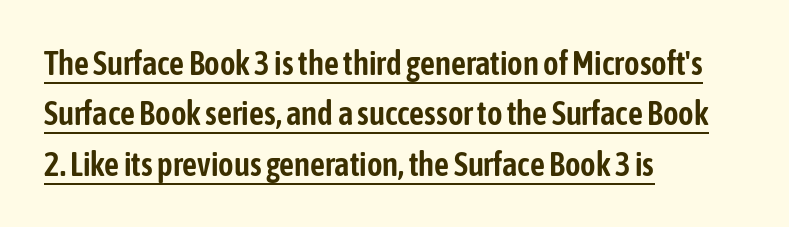
The image shows 33 px condensed sans-serif type, upright; set left-aligned, normal line spacing (1.53x), normal letter spacing, underlined; low stroke contrast and a medium x-height.
